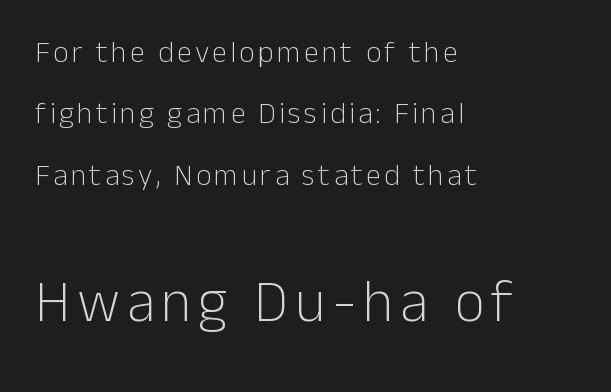
{"serif": "no", "italic": "no", "bold": "no", "weight": "light", "width": "normal", "stroke_contrast": "low", "x_height": "medium", "monospaced": "no", "underline": "no", "align": "left", "line_spacing": "loose", "line_spacing_ratio": 2.05, "larger_block": "second", "size_ratio": 1.97, "glyph_px": 59}
